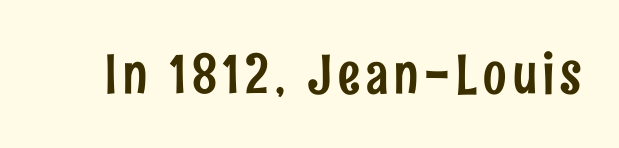
The image shows 55 px condensed sans-serif type, upright; set not underlined; low stroke contrast and a medium x-height.
